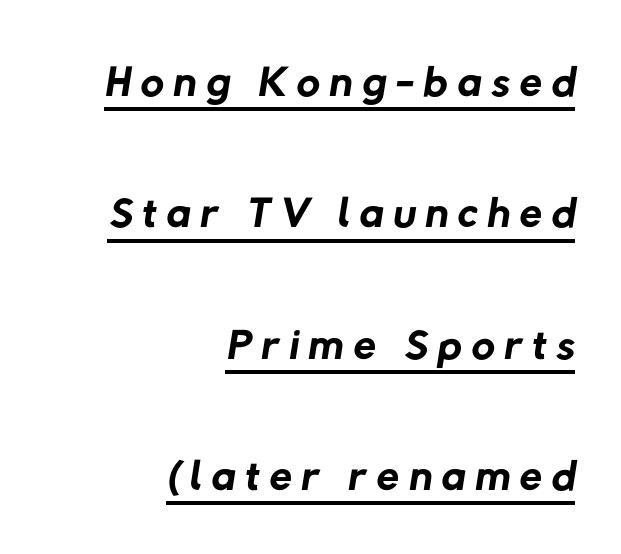
Looks like someone drew a line under every word here. The rendering uses a large line-height, opening up the rows. Is this a heavy cut? Hardly; it is regular or lighter. Do the characters align in a grid? No, the font is proportional. Where is the straight margin? On the right. This is sans-serif lettering, the kind often seen on screens and signage.
